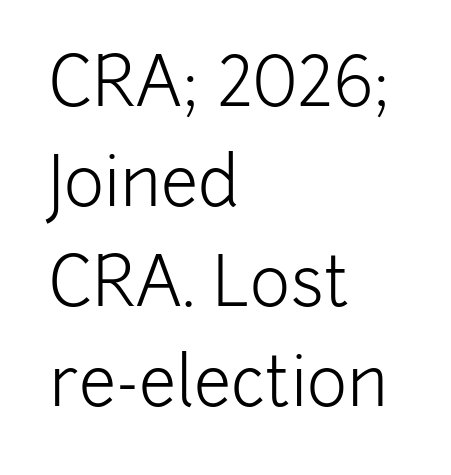
The image shows 68 px light sans-serif type, upright; set left-aligned, normal line spacing (1.47x), normal letter spacing, not underlined; low stroke contrast and a medium x-height.
